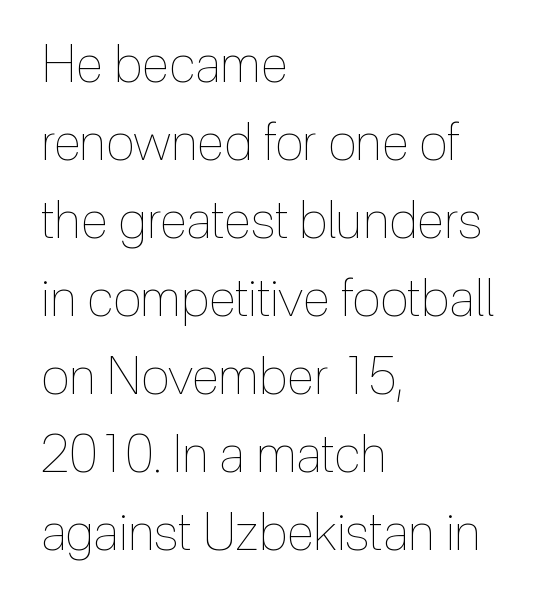
{"italic": "no", "bold": "no", "weight": "thin", "width": "condensed", "x_height": "medium", "monospaced": "no", "underline": "no", "align": "left", "line_spacing": "normal", "line_spacing_ratio": 1.5, "letter_spacing": "normal", "letter_spacing_em": 0.0, "glyph_px": 52}
